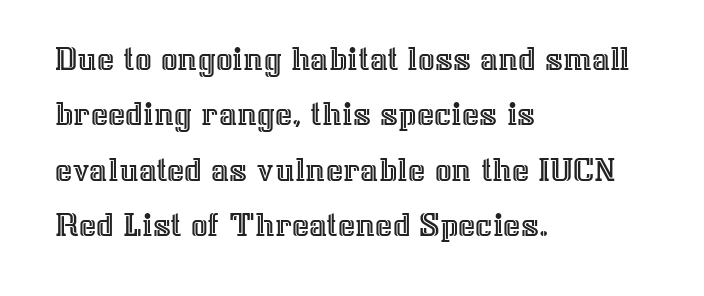
{"italic": "no", "width": "normal", "x_height": "medium", "monospaced": "no", "underline": "no", "align": "left", "line_spacing": "normal", "line_spacing_ratio": 1.5, "letter_spacing": "normal", "letter_spacing_em": 0.0, "glyph_px": 37}
